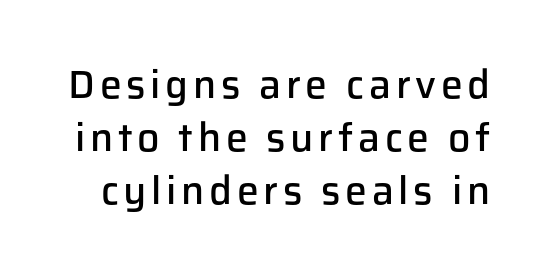
Q: Is the text bold? A: Semi-bold.
Q: Is the text italic (slanted)? A: No, it is upright.
Q: Is the typeface a serif or a sans-serif typeface? A: Sans-serif.
Q: Is the text underlined? A: No.
Q: Is the spacing between lines tight, normal or loose? A: Normal.
Q: Width (condensed, normal, or wide)? A: Normal.
Q: Stroke contrast? A: Low.
Q: x-height? A: Medium.
Q: Monospaced? A: No.
